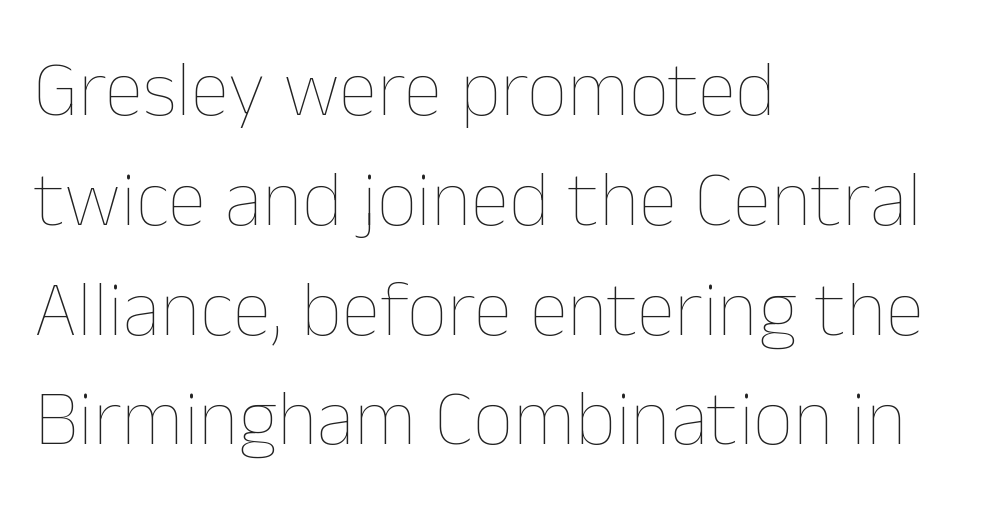
Q: Is the text bold? A: No.
Q: Is the text italic (slanted)? A: No, it is upright.
Q: Is the text underlined? A: No.
Q: How is the paragraph aligned? A: Left-aligned.
Q: Is the spacing between letters normal or unusually wide? A: Normal.
Q: Is the spacing between lines tight, normal or loose? A: Normal.
Q: Width (condensed, normal, or wide)? A: Normal.
Q: Stroke contrast? A: Low.
Q: x-height? A: Medium.
Q: Monospaced? A: No.
